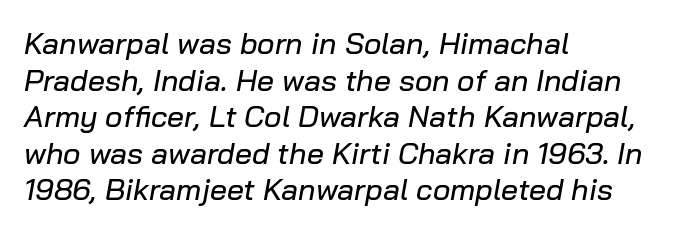
Q: Is the text italic (slanted)? A: Yes, it leans right by about 10 degrees.
Q: Is the text underlined? A: No.
Q: How is the paragraph aligned? A: Left-aligned.
Q: Is the spacing between letters normal or unusually wide? A: Normal.
Q: Width (condensed, normal, or wide)? A: Normal.
Q: Stroke contrast? A: Low.
Q: x-height? A: Medium.
Q: Monospaced? A: No.
